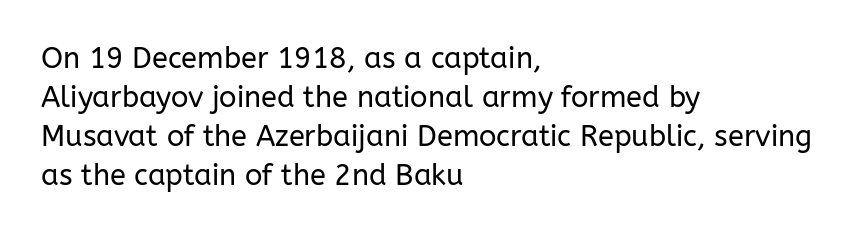
The image shows 29 px regular-weight sans-serif type, upright; set left-aligned, normal line spacing (1.34x), normal letter spacing, not underlined; low stroke contrast and a medium x-height.
